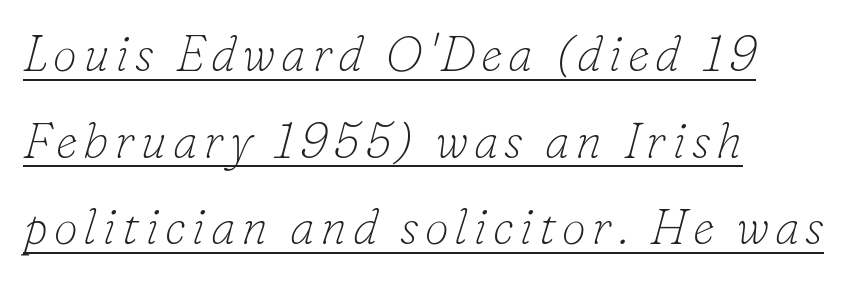
{"serif": "yes", "italic": "yes", "lean": "right", "slant_degrees": 16, "bold": "no", "weight": "thin", "width": "normal", "stroke_contrast": "low", "x_height": "small", "monospaced": "no", "underline": "yes", "align": "left", "line_spacing_ratio": 1.77, "glyph_px": 49}
